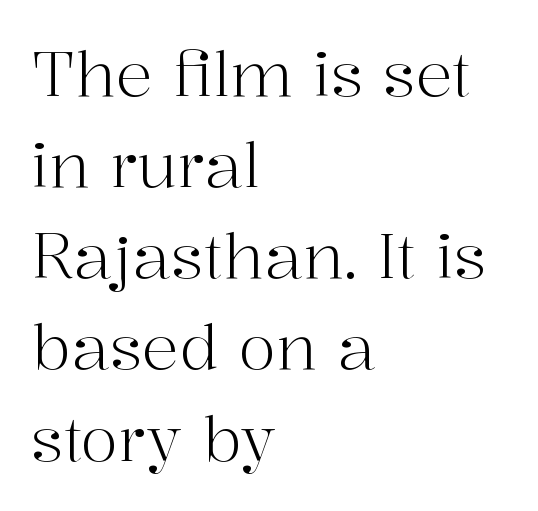
Q: Is the text bold? A: No.
Q: Is the text italic (slanted)? A: No, it is upright.
Q: Is the typeface a serif or a sans-serif typeface? A: Serif.
Q: Is the text underlined? A: No.
Q: How is the paragraph aligned? A: Left-aligned.
Q: Is the spacing between letters normal or unusually wide? A: Normal.
Q: Is the spacing between lines tight, normal or loose? A: Normal.
Q: Width (condensed, normal, or wide)? A: Normal.
Q: Stroke contrast? A: High.
Q: x-height? A: Medium.
Q: Monospaced? A: No.
